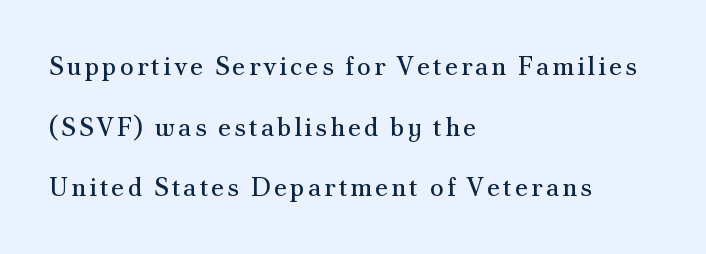
The image shows 26 px text type, upright; set left-aligned, loose line spacing (2.33x), not underlined.
